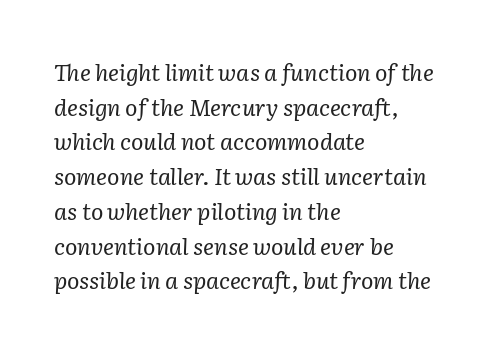
How are the letters spaced? Ordinarily, with no added tracking. Anything drawn beneath the words? Only blank space. Casual observation: everything's shoved over to the left. Stems and bowls with no extra thickness — not bold. The lettering tilts uniformly, giving the passage an italic look. Honestly, the row spacing looks completely unremarkable.
